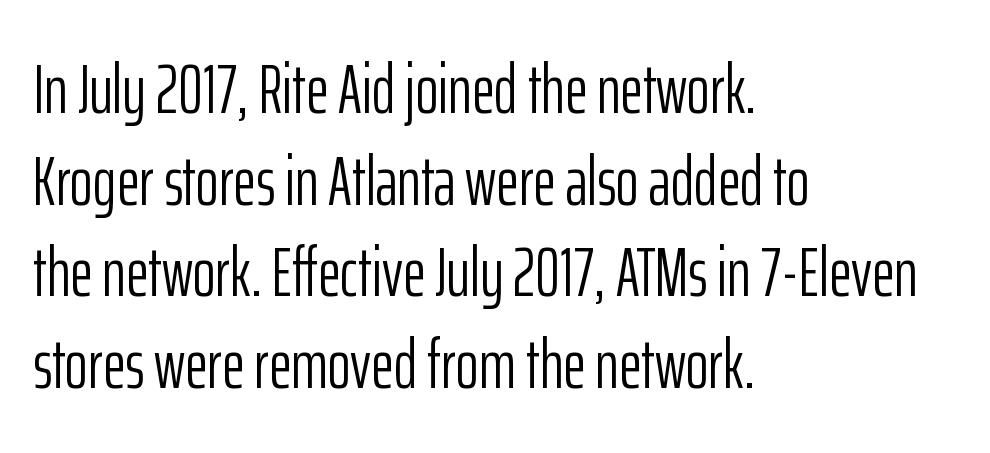
Q: Is the text bold? A: No.
Q: Is the text italic (slanted)? A: No, it is upright.
Q: Is the typeface a serif or a sans-serif typeface? A: Sans-serif.
Q: Is the text underlined? A: No.
Q: How is the paragraph aligned? A: Left-aligned.
Q: Is the spacing between letters normal or unusually wide? A: Normal.
Q: Is the spacing between lines tight, normal or loose? A: Normal.
Q: Width (condensed, normal, or wide)? A: Condensed.
Q: Stroke contrast? A: Low.
Q: x-height? A: Medium.
Q: Monospaced? A: No.
